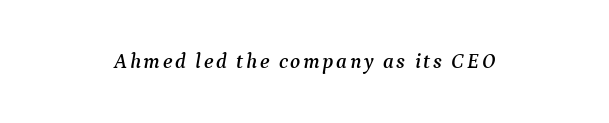
Which margin do the lines hug? Neither — every line sits in the middle. Anything drawn beneath the words? Only blank space. Italic: yes, the glyphs are oblique.
